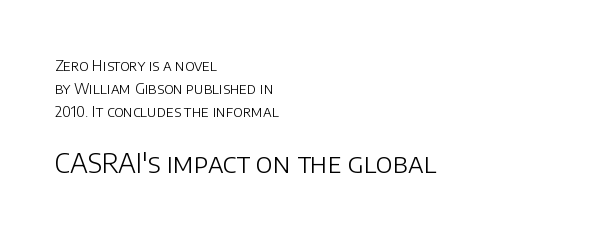
Clear beneath every line of the passage. Leftover space on each line is placed entirely after the last word. Letter spacing: default. The passage shown begins with its smaller block and ends with its larger one. Regular leading.
